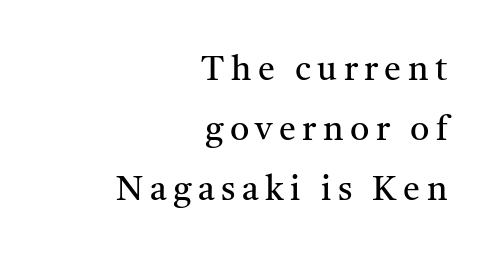
{"serif": "yes", "italic": "no", "bold": "no", "weight": "regular", "width": "normal", "stroke_contrast": "medium", "x_height": "medium", "monospaced": "no", "underline": "no", "align": "right", "line_spacing_ratio": 1.76, "glyph_px": 34}
